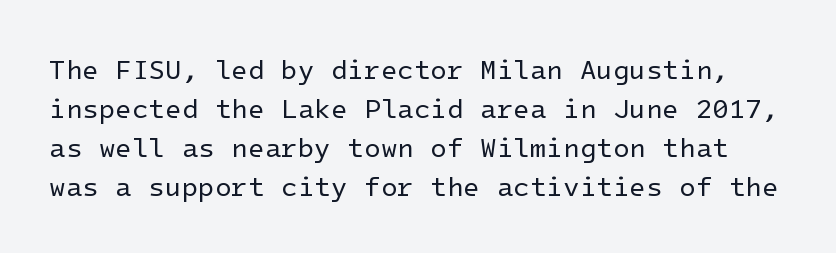
Q: Is the text bold? A: No.
Q: Is the text italic (slanted)? A: No, it is upright.
Q: Is the text underlined? A: No.
Q: Is the spacing between letters normal or unusually wide? A: Normal.
Q: Is the spacing between lines tight, normal or loose? A: Normal.
